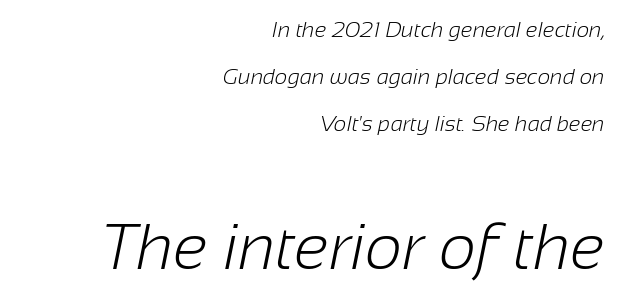
The passage shown has conventional tracking throughout. The passage shown begins with its smaller block and ends with its larger one. Looks like regular typesetting: each glyph gets only the width it needs. Widely set lines give the paragraph a tall, airy silhouette. Classification — sans serif.
